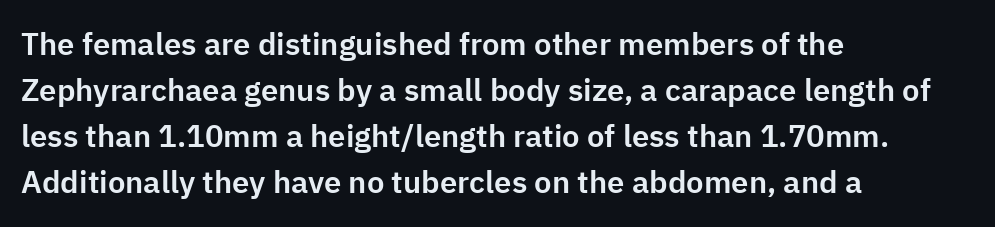
Vertical spacing — default. A roman cut, with each character standing at attention. A bare baseline throughout the passage. Compared with a centered layout, this one pins lines to the left instead.
